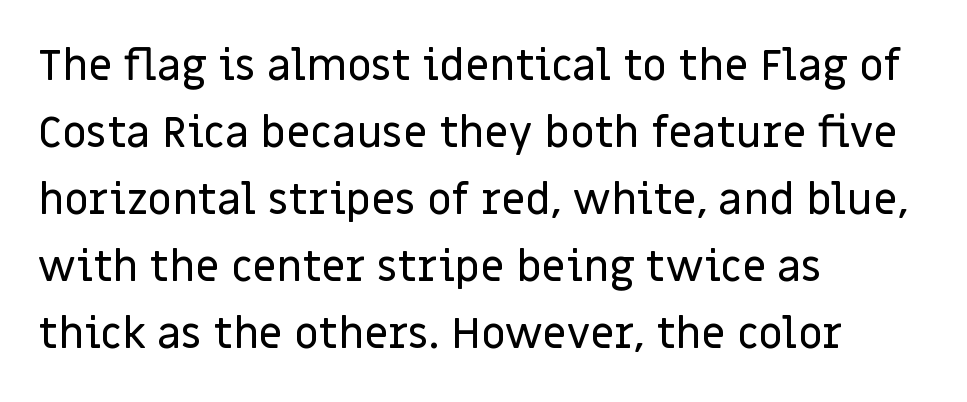
Q: Is the text italic (slanted)? A: No, it is upright.
Q: Is the typeface a serif or a sans-serif typeface? A: Sans-serif.
Q: Is the text underlined? A: No.
Q: How is the paragraph aligned? A: Left-aligned.
Q: Is the spacing between letters normal or unusually wide? A: Normal.
Q: Is the spacing between lines tight, normal or loose? A: Normal.
Q: Width (condensed, normal, or wide)? A: Normal.
Q: Stroke contrast? A: Low.
Q: x-height? A: Large.
Q: Monospaced? A: No.
